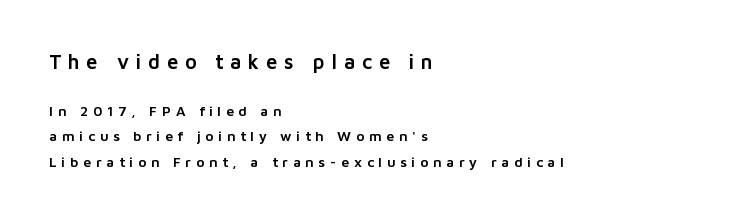
{"italic": "no", "underline": "no", "align": "left", "line_spacing_ratio": 1.83, "letter_spacing": "wide", "letter_spacing_em": 0.34, "larger_block": "first", "size_ratio": 1.43, "glyph_px": 20}
